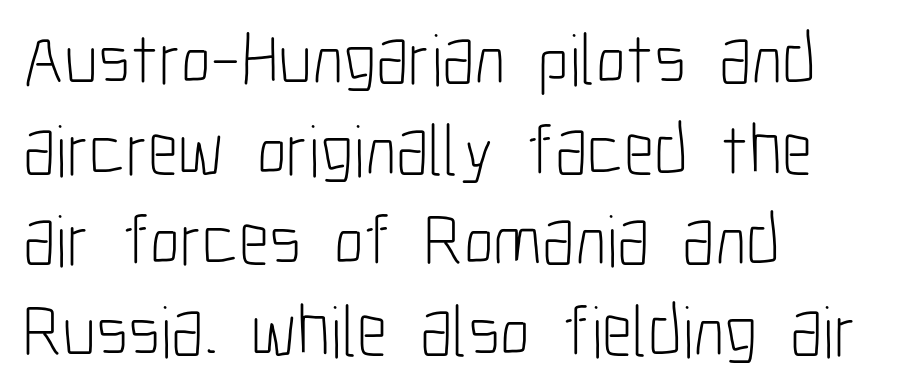
Q: Is the text bold? A: No.
Q: Is the text italic (slanted)? A: No, it is upright.
Q: Is the typeface a serif or a sans-serif typeface? A: Sans-serif.
Q: Is the text underlined? A: No.
Q: How is the paragraph aligned? A: Left-aligned.
Q: Is the spacing between letters normal or unusually wide? A: Normal.
Q: Width (condensed, normal, or wide)? A: Condensed.
Q: Stroke contrast? A: Low.
Q: x-height? A: Medium.
Q: Monospaced? A: No.
